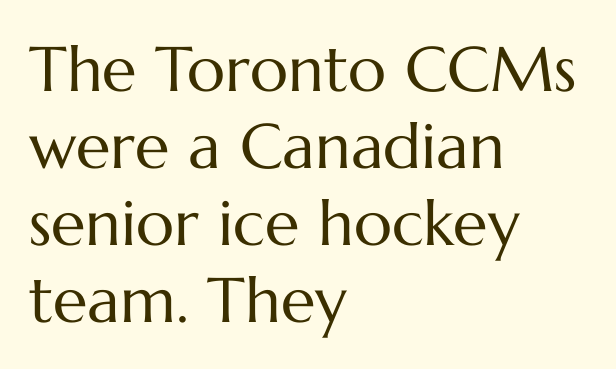
{"italic": "no", "bold": "no", "weight": "regular", "width": "normal", "stroke_contrast": "medium", "x_height": "medium", "monospaced": "no", "underline": "no", "align": "left", "line_spacing_ratio": 1.22, "letter_spacing": "normal", "letter_spacing_em": 0.0, "glyph_px": 63}
